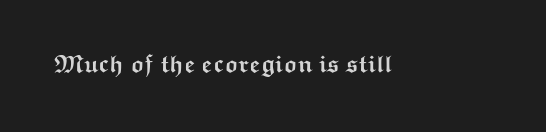
{"italic": "no", "bold": "yes", "underline": "no", "letter_spacing": "normal", "letter_spacing_em": 0.0, "glyph_px": 24}
